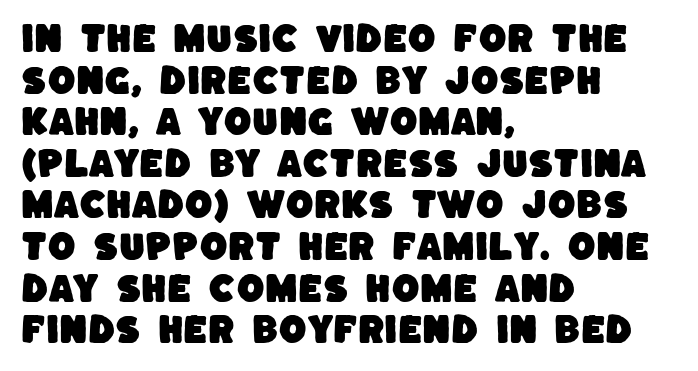
{"serif": "no", "width": "normal", "stroke_contrast": "low", "x_height": "large", "monospaced": "no", "underline": "no", "align": "left", "line_spacing": "normal", "line_spacing_ratio": 1.3, "letter_spacing": "normal", "letter_spacing_em": 0.0, "glyph_px": 32}
